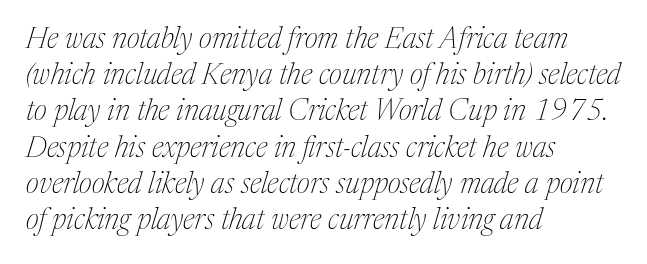
{"serif": "yes", "italic": "yes", "lean": "right", "slant_degrees": 17, "bold": "no", "weight": "thin", "width": "normal", "stroke_contrast": "medium", "x_height": "medium", "monospaced": "no", "underline": "no", "align": "left", "line_spacing": "normal", "line_spacing_ratio": 1.25, "letter_spacing": "normal", "letter_spacing_em": 0.0, "glyph_px": 29}
